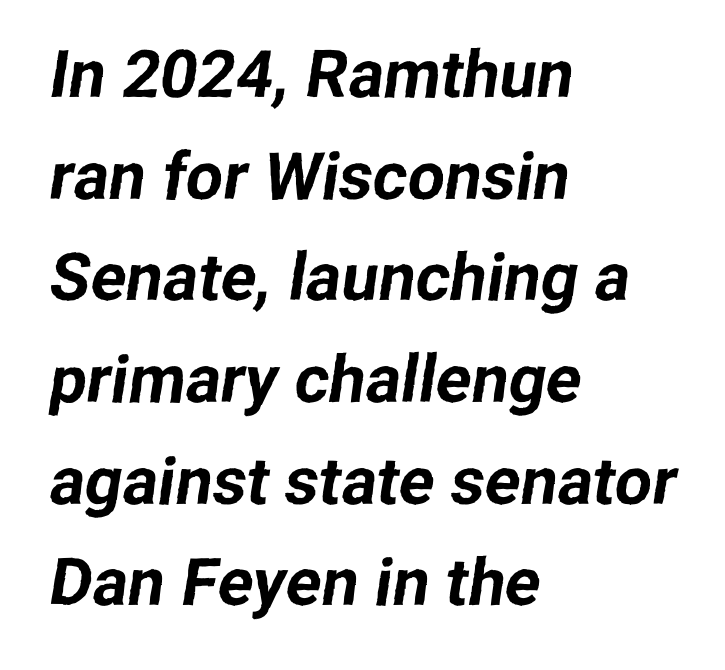
{"serif": "no", "width": "normal", "stroke_contrast": "low", "x_height": "medium", "monospaced": "no", "underline": "no", "align": "left", "line_spacing": "normal", "line_spacing_ratio": 1.54, "letter_spacing": "normal", "letter_spacing_em": 0.0, "glyph_px": 66}
